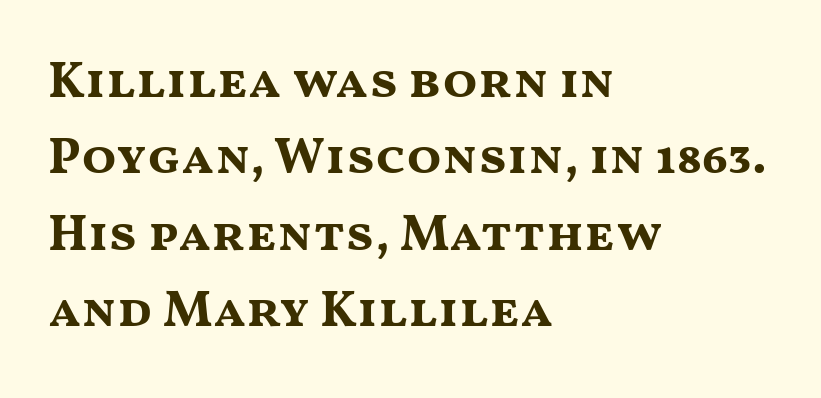
Successive baselines arrive at the customary interval. Character widths vary here, with narrow letters taking less room than wide ones. The type is set solid horizontally, with unmodified tracking. No word sits above an underline.
